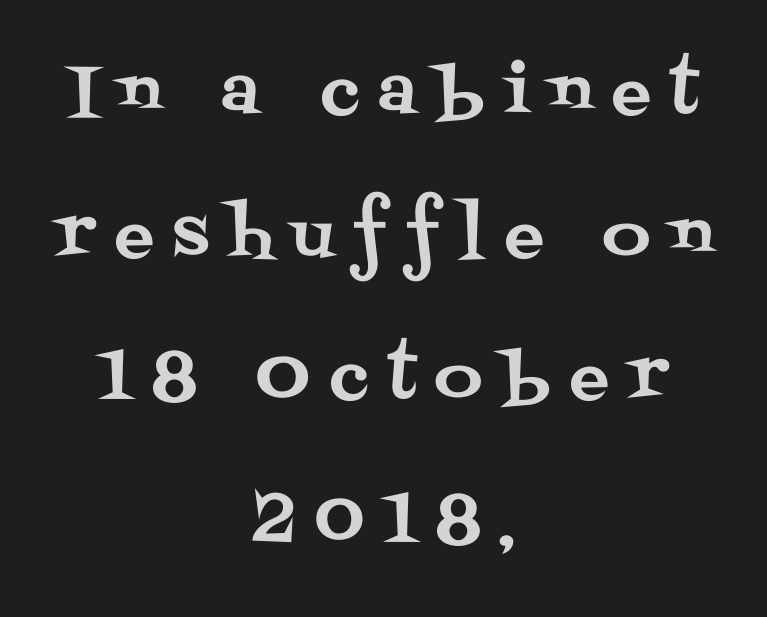
The image shows 66 px serif type, upright; set centered, loose line spacing (2.16x), unusually wide letter spacing (+0.3 em), not underlined; medium stroke contrast and a large x-height.
